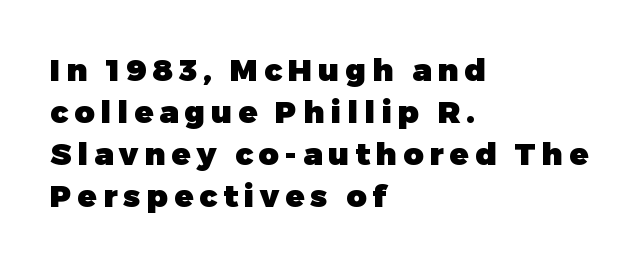
Q: Is the text bold? A: Yes.
Q: Is the text italic (slanted)? A: No, it is upright.
Q: Is the typeface a serif or a sans-serif typeface? A: Sans-serif.
Q: Is the text underlined? A: No.
Q: How is the paragraph aligned? A: Left-aligned.
Q: Is the spacing between letters normal or unusually wide? A: Unusually wide.
Q: Is the spacing between lines tight, normal or loose? A: Normal.
Q: Width (condensed, normal, or wide)? A: Normal.
Q: Stroke contrast? A: Low.
Q: x-height? A: Medium.
Q: Monospaced? A: No.
